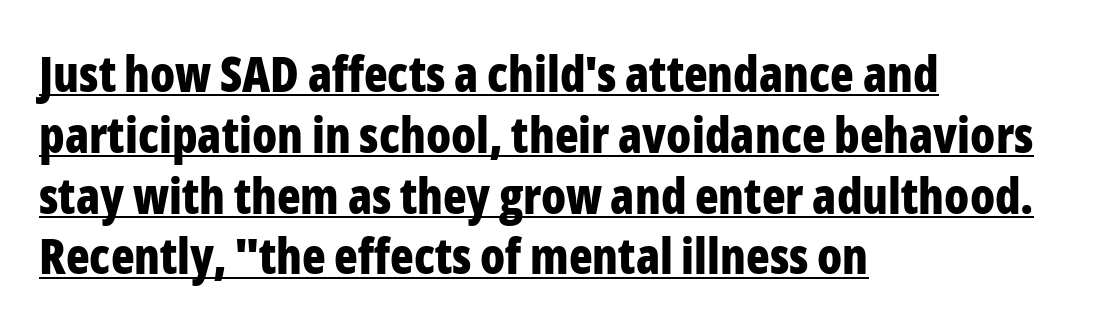
Q: Is the text bold? A: Yes.
Q: Is the text italic (slanted)? A: No, it is upright.
Q: Is the typeface a serif or a sans-serif typeface? A: Sans-serif.
Q: Is the text underlined? A: Yes.
Q: How is the paragraph aligned? A: Left-aligned.
Q: Is the spacing between letters normal or unusually wide? A: Normal.
Q: Width (condensed, normal, or wide)? A: Condensed.
Q: Stroke contrast? A: Low.
Q: x-height? A: Medium.
Q: Monospaced? A: No.
